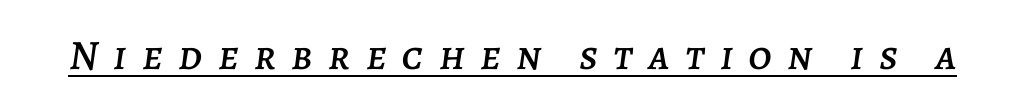
The image shows 42 px text type, italic (leaning right); set unusually wide letter spacing (+0.37 em), underlined; low stroke contrast and a large x-height.
